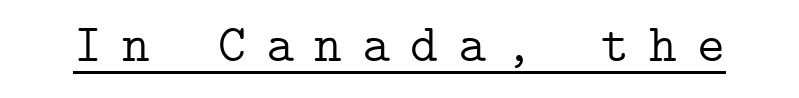
Q: Is the text bold? A: No.
Q: Is the text italic (slanted)? A: No, it is upright.
Q: Is the typeface a serif or a sans-serif typeface? A: Serif.
Q: Is the text underlined? A: Yes.
Q: Is the spacing between letters normal or unusually wide? A: Unusually wide.
Q: Width (condensed, normal, or wide)? A: Normal.
Q: Stroke contrast? A: Low.
Q: x-height? A: Medium.
